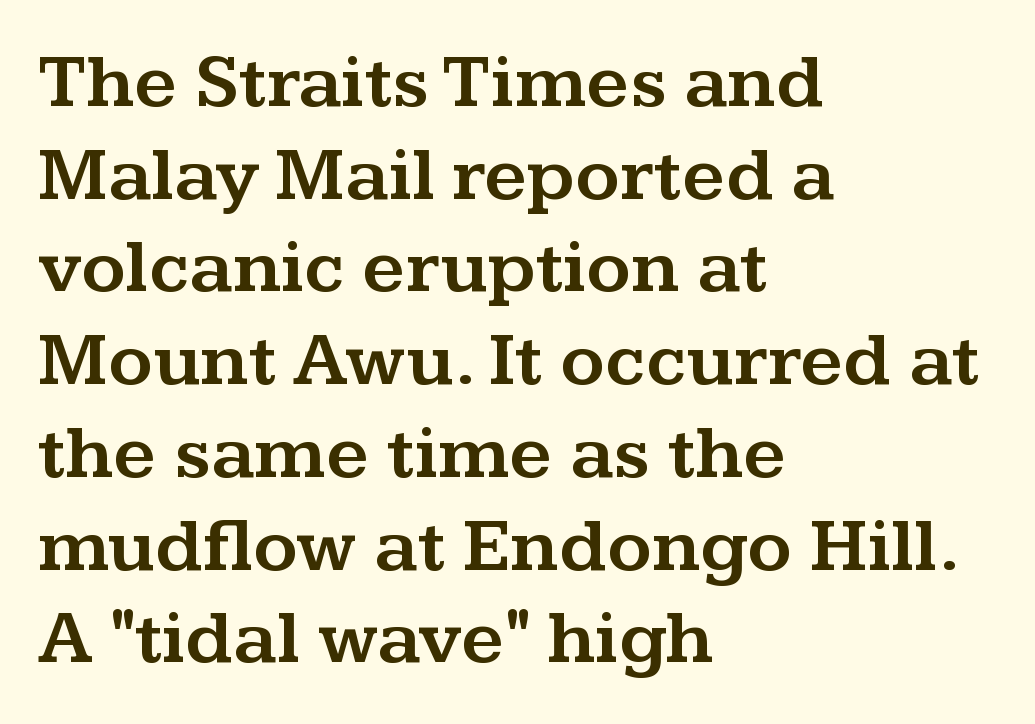
The gaps between neighbouring characters are ordinary and unremarkable. Does the type have serifs? Yes, each stem ends in a small foot. A typesetter would mark this as roman, not italic. The rendering uses natural spacing where letterforms have individual widths.
